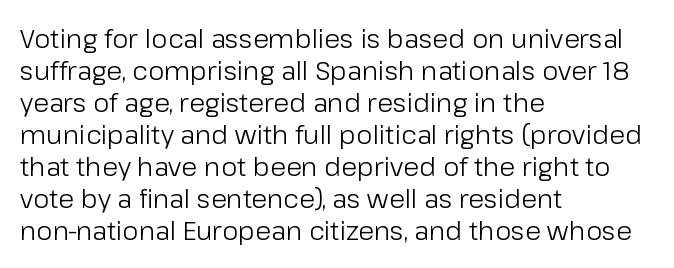
Q: Is the text bold? A: No.
Q: Is the text italic (slanted)? A: No, it is upright.
Q: Is the text underlined? A: No.
Q: How is the paragraph aligned? A: Left-aligned.
Q: Is the spacing between letters normal or unusually wide? A: Normal.
